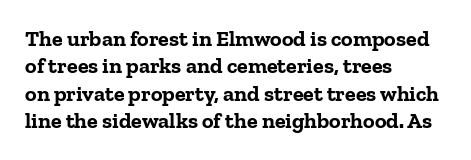
{"italic": "no", "bold": "yes", "underline": "no", "align": "left", "line_spacing": "normal", "line_spacing_ratio": 1.25, "letter_spacing": "normal", "letter_spacing_em": 0.0, "glyph_px": 22}
